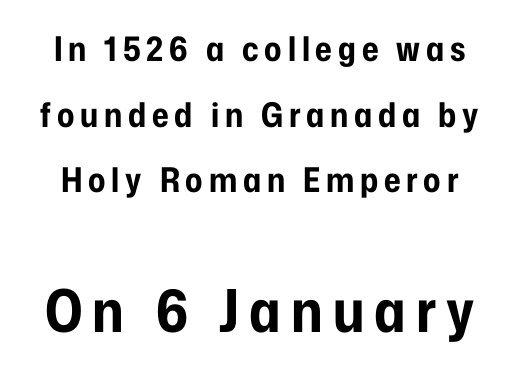
The image shows 59 px bold, condensed sans-serif type, upright; set loose line spacing (1.93x), not underlined; the second (bottom) block is 1.74x larger; low stroke contrast and a medium x-height.
